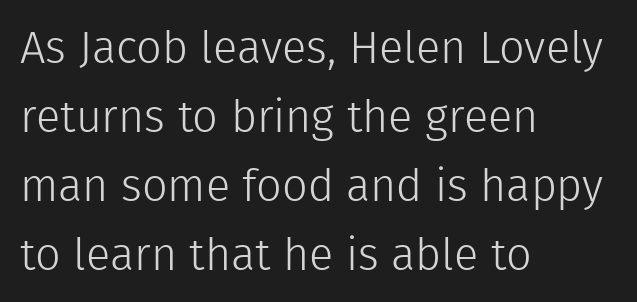
The image shows 45 px light sans-serif type, upright; set left-aligned, normal line spacing (1.53x), normal letter spacing, not underlined; low stroke contrast and a medium x-height.
